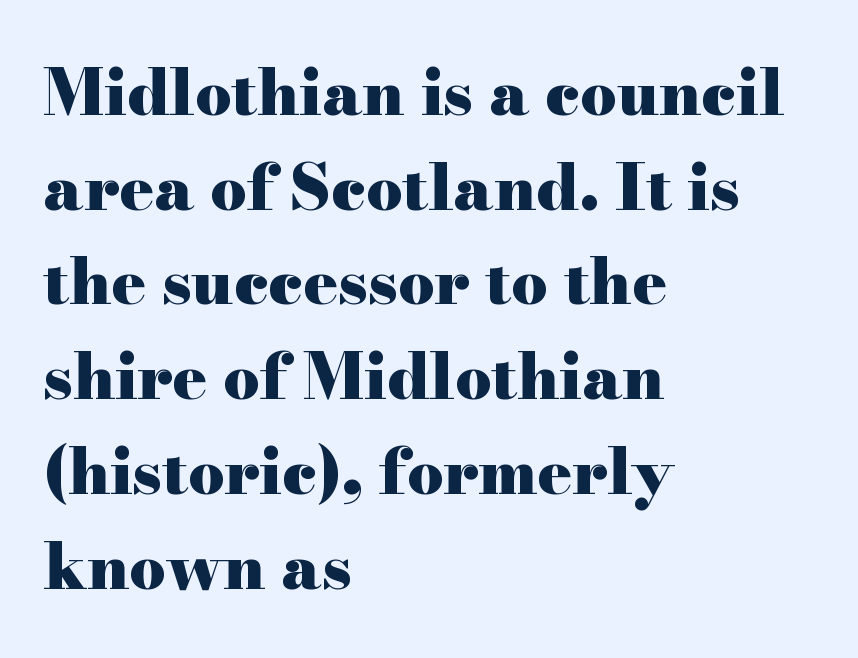
Every row of glyphs begins at an identical x-position on the left. The block of text has a typical density, with ordinary space between rows. The letterforms sit shoulder to shoulder at normal distance. This is the regular roman posture of the typeface. Typographic density is high because the face is bold. The glyphs in this specimen are seriffed.
